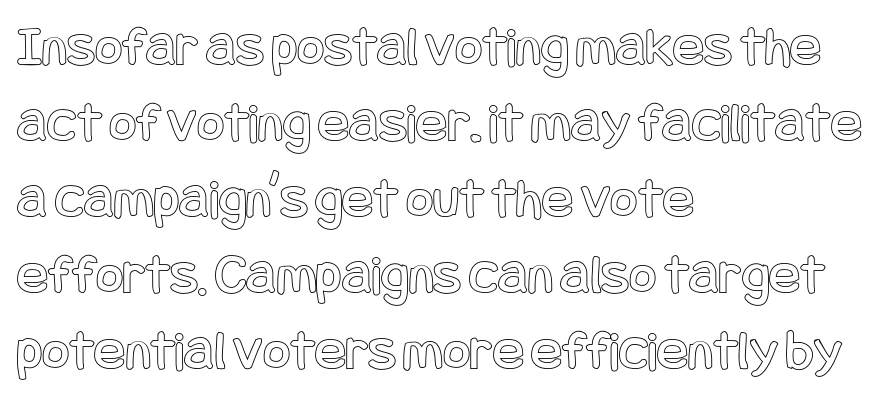
Q: Is the text italic (slanted)? A: No, it is upright.
Q: Is the text underlined? A: No.
Q: How is the paragraph aligned? A: Left-aligned.
Q: Is the spacing between letters normal or unusually wide? A: Normal.
Q: Is the spacing between lines tight, normal or loose? A: Normal.
Q: Width (condensed, normal, or wide)? A: Condensed.
Q: x-height? A: Large.
